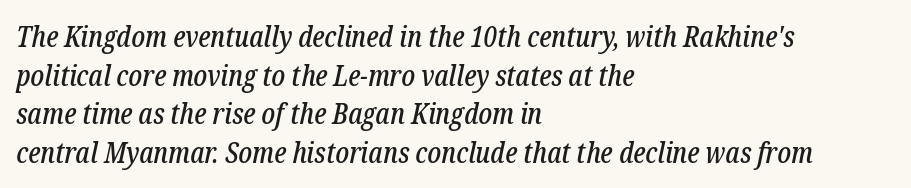
{"serif": "yes", "italic": "yes", "lean": "right", "slant_degrees": 12, "width": "condensed", "stroke_contrast": "low", "x_height": "medium", "monospaced": "no", "underline": "no", "align": "left", "line_spacing": "normal", "line_spacing_ratio": 1.33, "letter_spacing": "normal", "letter_spacing_em": 0.0, "glyph_px": 29}
